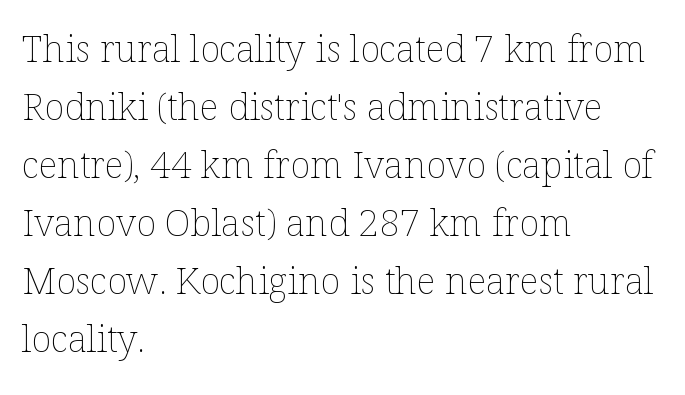
{"italic": "no", "bold": "no", "weight": "thin", "width": "normal", "stroke_contrast": "low", "x_height": "medium", "monospaced": "no", "underline": "no", "align": "left", "line_spacing": "normal", "line_spacing_ratio": 1.57, "letter_spacing": "normal", "letter_spacing_em": 0.0, "glyph_px": 37}
